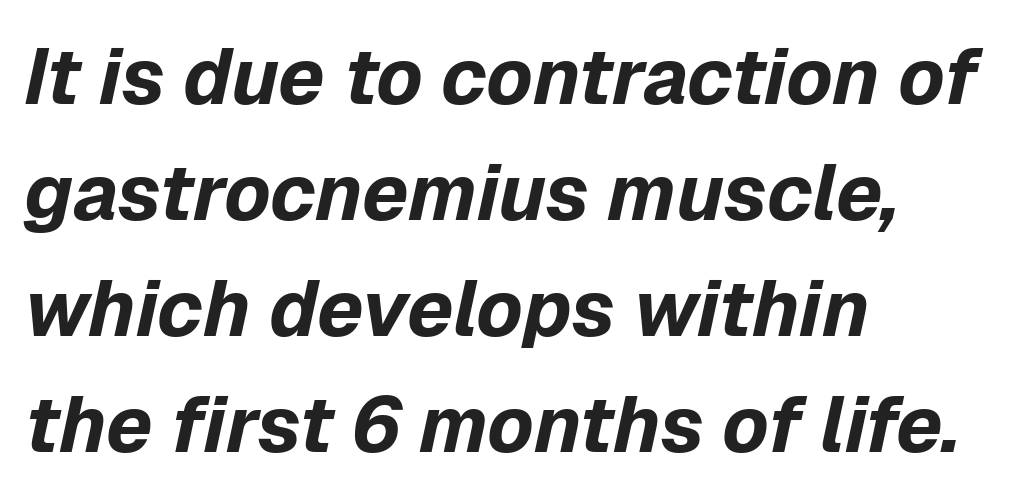
{"italic": "yes", "lean": "right", "slant_degrees": 12, "bold": "yes", "weight": "bold", "width": "normal", "stroke_contrast": "low", "x_height": "medium", "monospaced": "no", "underline": "no", "align": "left", "line_spacing": "normal", "line_spacing_ratio": 1.47, "letter_spacing": "normal", "letter_spacing_em": 0.0, "glyph_px": 79}
